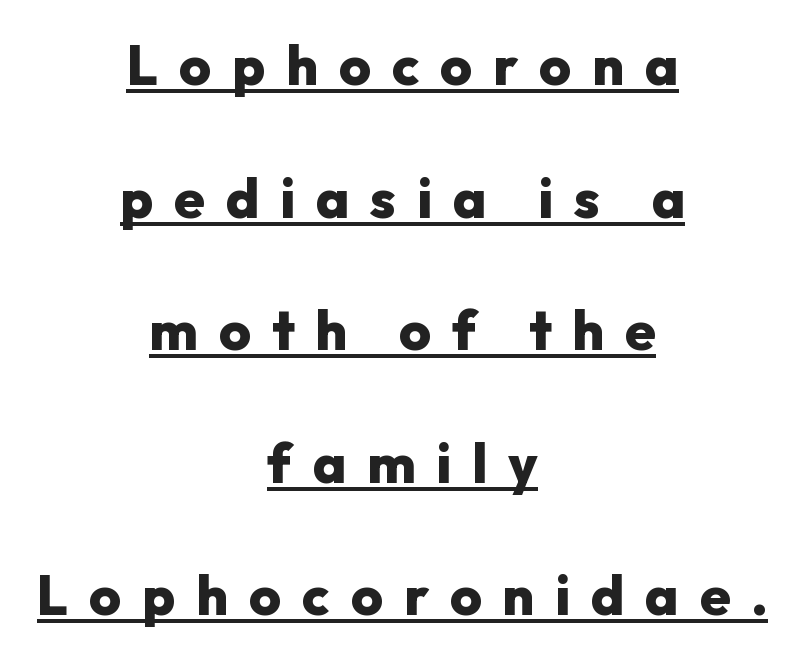
Do the characters align in a grid? No, the font is proportional. Somebody hit Ctrl+U on this one — the words are underlined. The type sits square on the baseline with zero lean. This rendering employs a face without finishing strokes, i.e., a sans-serif.
